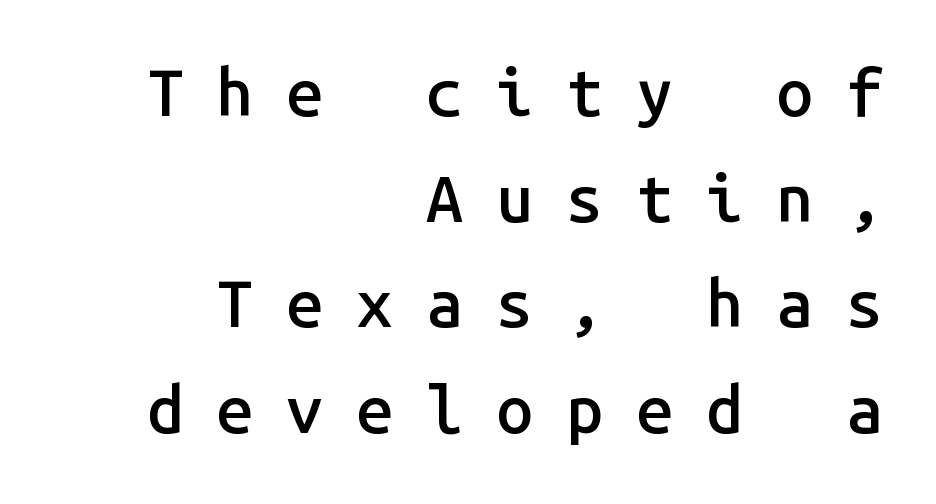
{"serif": "no", "italic": "no", "bold": "semi", "weight": "semibold", "width": "normal", "stroke_contrast": "low", "x_height": "medium", "monospaced": "yes", "underline": "no", "align": "right", "line_spacing": "normal", "line_spacing_ratio": 1.6, "letter_spacing": "wide", "letter_spacing_em": 0.5, "glyph_px": 66}
